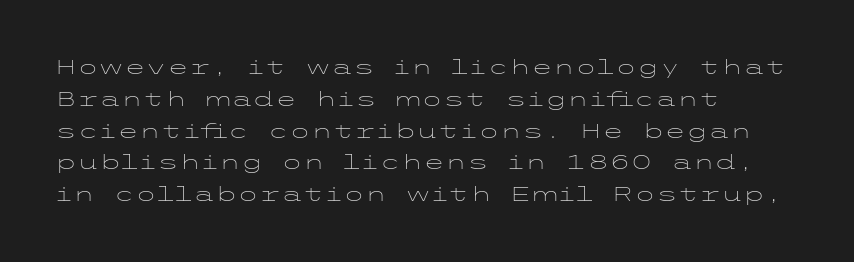
The image shows 20 px text type, upright; set left-aligned, normal line spacing (1.59x), normal letter spacing, not underlined.
